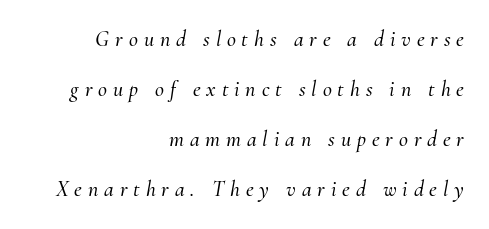
{"italic": "yes", "lean": "right", "slant_degrees": 10, "underline": "no", "align": "right", "line_spacing": "loose", "line_spacing_ratio": 2.28, "letter_spacing": "wide", "letter_spacing_em": 0.27, "glyph_px": 22}
